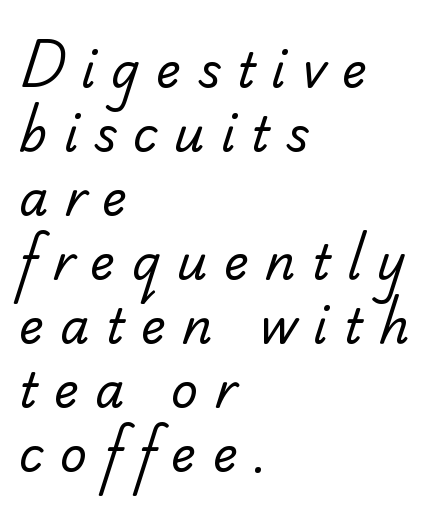
Q: Is the text bold? A: No.
Q: Is the typeface a serif or a sans-serif typeface? A: Serif.
Q: Is the text underlined? A: No.
Q: How is the paragraph aligned? A: Left-aligned.
Q: Is the spacing between letters normal or unusually wide? A: Unusually wide.
Q: Is the spacing between lines tight, normal or loose? A: Normal.
Q: Width (condensed, normal, or wide)? A: Normal.
Q: Stroke contrast? A: Low.
Q: x-height? A: Small.
Q: Monospaced? A: No.
